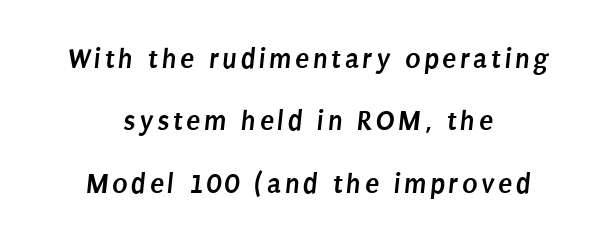
The image shows 29 px semibold, condensed sans-serif type; set centered, loose line spacing (2.15x), not underlined; low stroke contrast and a large x-height.
